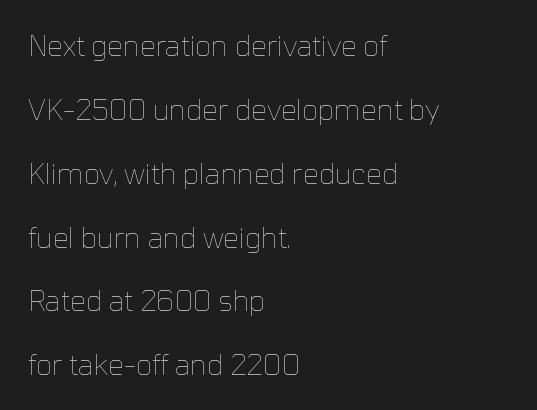
The specimen reads as upright at a glance. Character widths vary here, with narrow letters taking less room than wide ones. Letters have the restrained weight of plain body copy at most. Line starts are locked; line ends wander.
